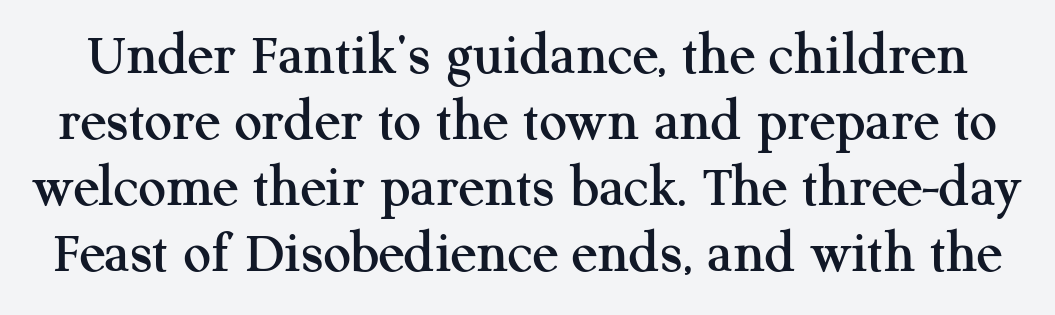
Q: Is the text italic (slanted)? A: No, it is upright.
Q: Is the typeface a serif or a sans-serif typeface? A: Serif.
Q: Is the text underlined? A: No.
Q: Is the spacing between letters normal or unusually wide? A: Normal.
Q: Is the spacing between lines tight, normal or loose? A: Tight.
Q: Width (condensed, normal, or wide)? A: Normal.
Q: Stroke contrast? A: Medium.
Q: x-height? A: Medium.
Q: Monospaced? A: No.
